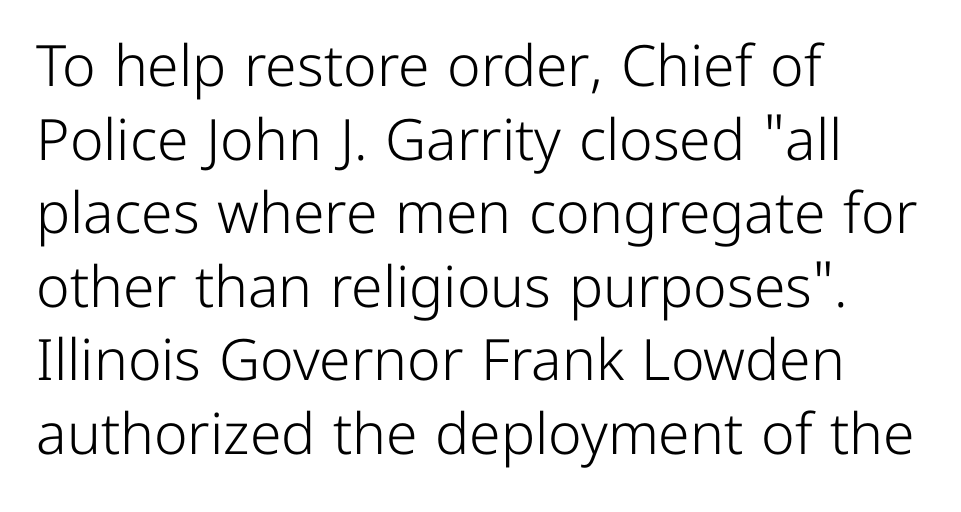
Q: Is the text bold? A: No.
Q: Is the text italic (slanted)? A: No, it is upright.
Q: Is the typeface a serif or a sans-serif typeface? A: Sans-serif.
Q: Is the text underlined? A: No.
Q: How is the paragraph aligned? A: Left-aligned.
Q: Is the spacing between letters normal or unusually wide? A: Normal.
Q: Is the spacing between lines tight, normal or loose? A: Normal.
Q: Width (condensed, normal, or wide)? A: Normal.
Q: Stroke contrast? A: Low.
Q: x-height? A: Medium.
Q: Monospaced? A: No.
